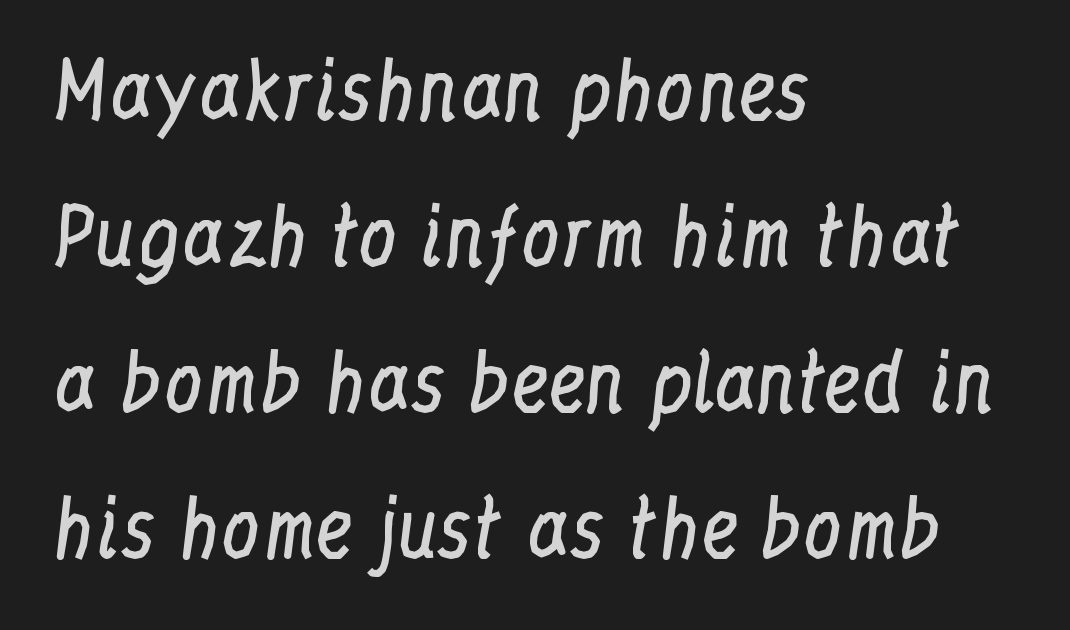
{"serif": "yes", "bold": "no", "weight": "regular", "width": "condensed", "stroke_contrast": "low", "x_height": "medium", "monospaced": "no", "underline": "no", "align": "left", "line_spacing_ratio": 1.87, "letter_spacing": "normal", "letter_spacing_em": 0.0, "glyph_px": 78}
